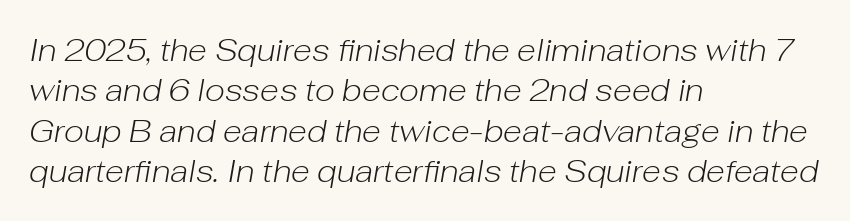
{"italic": "yes", "lean": "right", "slant_degrees": 10, "bold": "no", "weight": "light", "width": "normal", "stroke_contrast": "low", "x_height": "medium", "monospaced": "no", "underline": "no", "align": "left", "line_spacing": "normal", "line_spacing_ratio": 1.3, "letter_spacing": "normal", "letter_spacing_em": 0.0, "glyph_px": 31}
